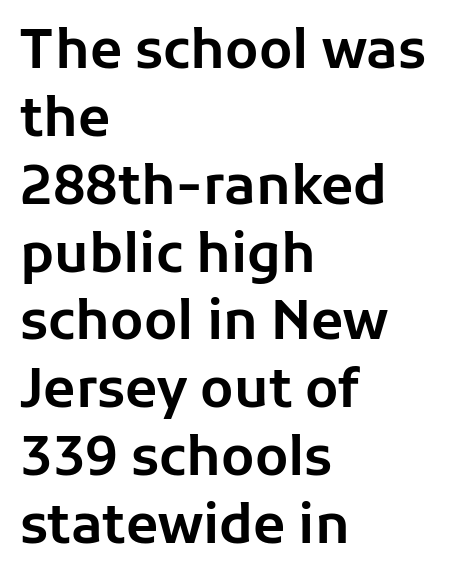
Short note: letters normally spaced. Is this a fixed-width face? No — the glyphs have proportional, varying widths. Every row of glyphs begins at an identical x-position on the left. The strip under each line holds only bare page. The block of text has a typical density, with ordinary space between rows.
